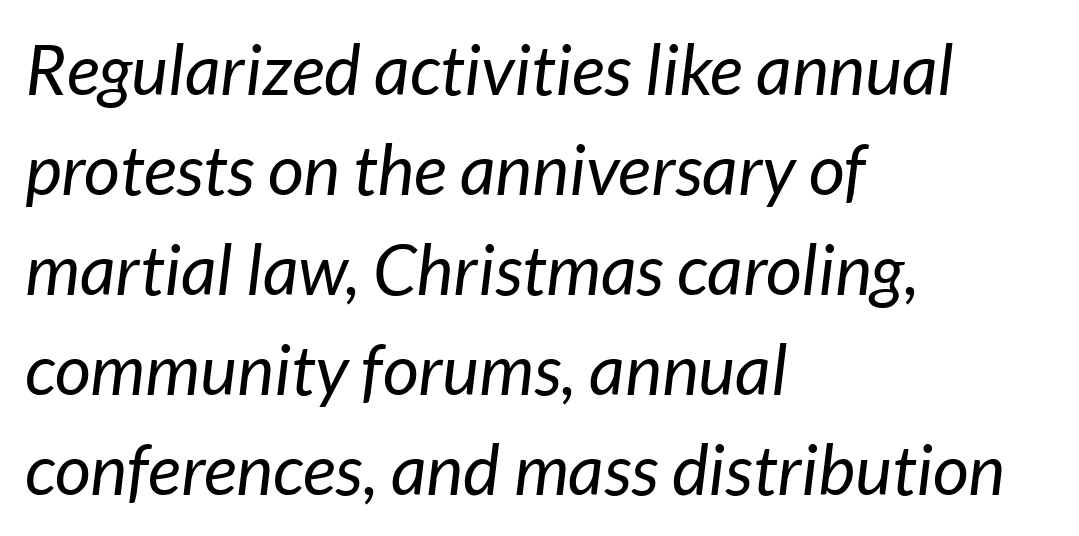
The image shows 70 px regular-weight type, italic (leaning right); set left-aligned, normal line spacing (1.43x), normal letter spacing, not underlined; low stroke contrast and a medium x-height.
